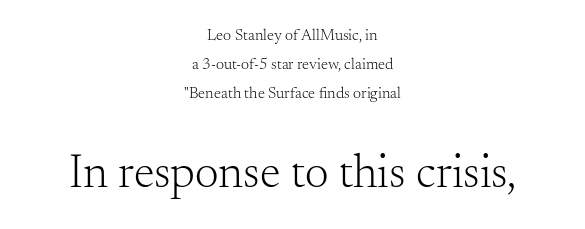
Q: Is the text bold? A: No.
Q: Is the text italic (slanted)? A: No, it is upright.
Q: Is the typeface a serif or a sans-serif typeface? A: Serif.
Q: Is the text underlined? A: No.
Q: How is the paragraph aligned? A: Centered.
Q: Is the spacing between letters normal or unusually wide? A: Normal.
Q: Which block of text is set in a larger size, the first (top) or the second (bottom)? A: The second (bottom) one.
Q: Width (condensed, normal, or wide)? A: Normal.
Q: Stroke contrast? A: Medium.
Q: x-height? A: Small.
Q: Monospaced? A: No.
